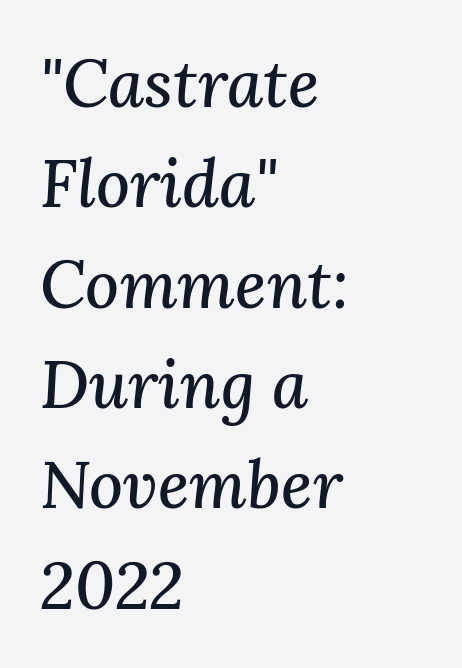
Q: Is the text italic (slanted)? A: Yes, it leans right by about 3 degrees.
Q: Is the typeface a serif or a sans-serif typeface? A: Serif.
Q: Is the text underlined? A: No.
Q: How is the paragraph aligned? A: Left-aligned.
Q: Is the spacing between letters normal or unusually wide? A: Normal.
Q: Is the spacing between lines tight, normal or loose? A: Normal.
Q: Width (condensed, normal, or wide)? A: Normal.
Q: Stroke contrast? A: Medium.
Q: x-height? A: Medium.
Q: Monospaced? A: No.
